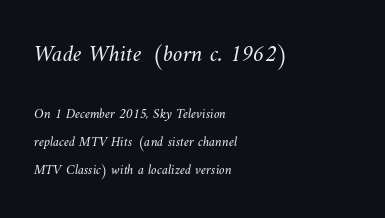
The image shows 24 px text type; set left-aligned, loose line spacing (2.02x), normal letter spacing, not underlined; the first (top) block is 1.71x larger.
